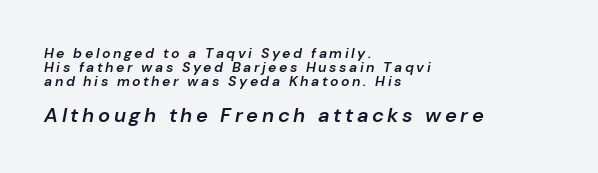
{"italic": "yes", "lean": "right", "slant_degrees": 10, "bold": "semi", "underline": "no", "align": "left", "line_spacing": "tight", "line_spacing_ratio": 0.99, "larger_block": "second", "size_ratio": 1.43, "glyph_px": 20}
